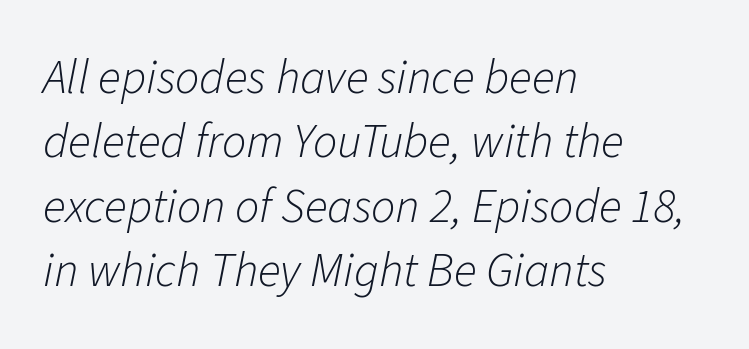
{"italic": "yes", "lean": "right", "slant_degrees": 11, "bold": "no", "weight": "light", "width": "normal", "stroke_contrast": "low", "x_height": "medium", "monospaced": "no", "underline": "no", "align": "left", "line_spacing": "normal", "line_spacing_ratio": 1.34, "letter_spacing": "normal", "letter_spacing_em": 0.0, "glyph_px": 48}
